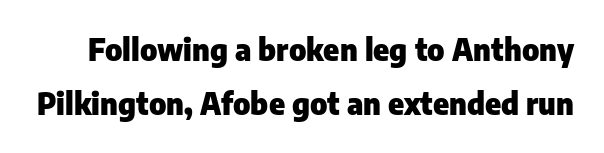
Q: Is the text bold? A: Yes.
Q: Is the text italic (slanted)? A: No, it is upright.
Q: Is the typeface a serif or a sans-serif typeface? A: Sans-serif.
Q: Is the text underlined? A: No.
Q: Is the spacing between letters normal or unusually wide? A: Normal.
Q: Width (condensed, normal, or wide)? A: Normal.
Q: Stroke contrast? A: Low.
Q: x-height? A: Medium.
Q: Monospaced? A: No.
